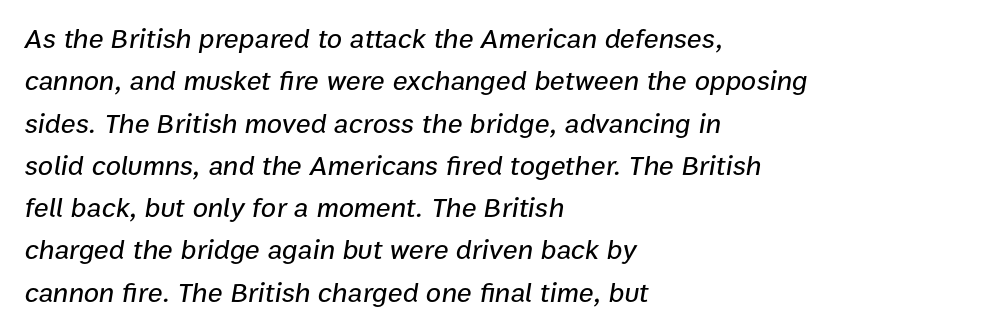
The image shows 28 px text type, italic (leaning right); set left-aligned, normal line spacing (1.51x), normal letter spacing, not underlined; low stroke contrast and a medium x-height.
